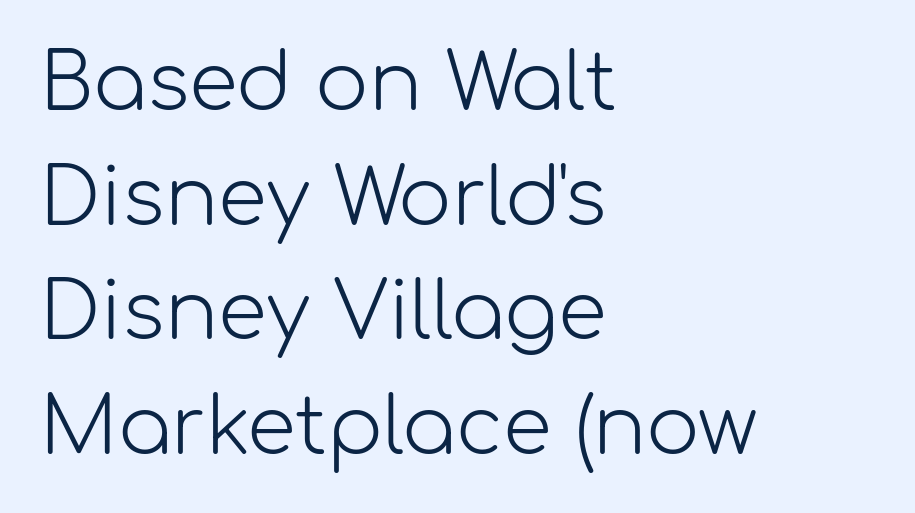
The image shows 79 px light sans-serif type, upright; set left-aligned, normal line spacing (1.45x), normal letter spacing, not underlined; low stroke contrast and a medium x-height.
